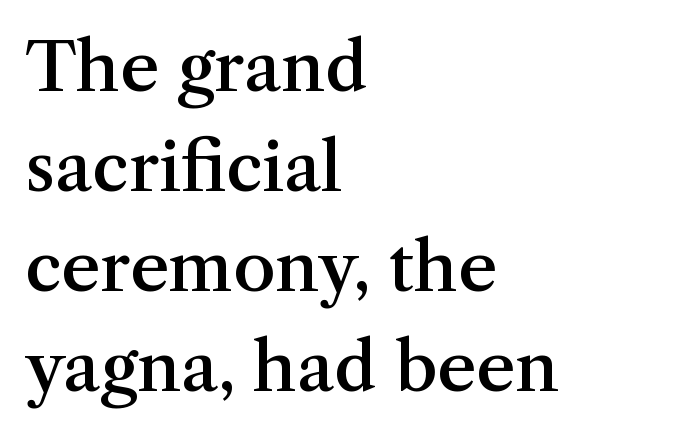
{"serif": "yes", "italic": "no", "bold": "semi", "weight": "semibold", "width": "normal", "stroke_contrast": "medium", "x_height": "medium", "monospaced": "no", "underline": "no", "align": "left", "line_spacing": "normal", "line_spacing_ratio": 1.47, "letter_spacing": "normal", "letter_spacing_em": 0.0, "glyph_px": 68}
